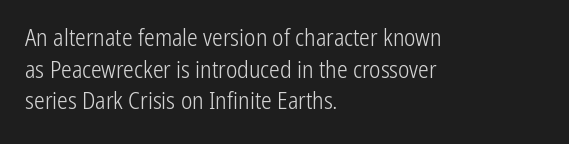
Q: Is the text bold? A: No.
Q: Is the text italic (slanted)? A: No, it is upright.
Q: Is the text underlined? A: No.
Q: How is the paragraph aligned? A: Left-aligned.
Q: Is the spacing between letters normal or unusually wide? A: Normal.
Q: Is the spacing between lines tight, normal or loose? A: Normal.
